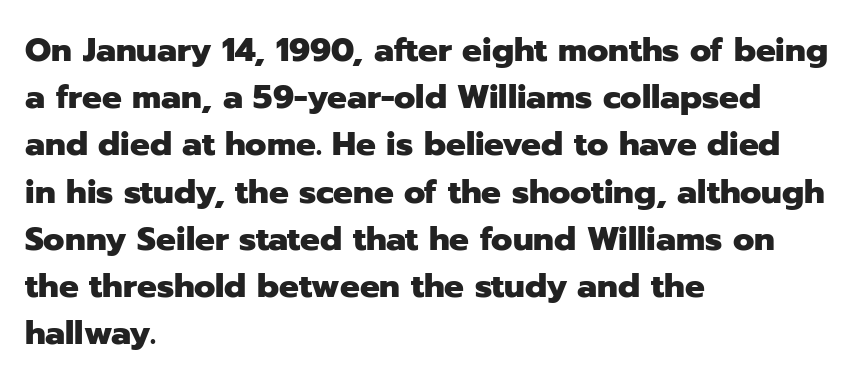
Q: Is the text bold? A: Yes.
Q: Is the text italic (slanted)? A: No, it is upright.
Q: Is the typeface a serif or a sans-serif typeface? A: Sans-serif.
Q: Is the text underlined? A: No.
Q: How is the paragraph aligned? A: Left-aligned.
Q: Is the spacing between letters normal or unusually wide? A: Normal.
Q: Is the spacing between lines tight, normal or loose? A: Normal.
Q: Width (condensed, normal, or wide)? A: Normal.
Q: Stroke contrast? A: Low.
Q: x-height? A: Medium.
Q: Monospaced? A: No.
